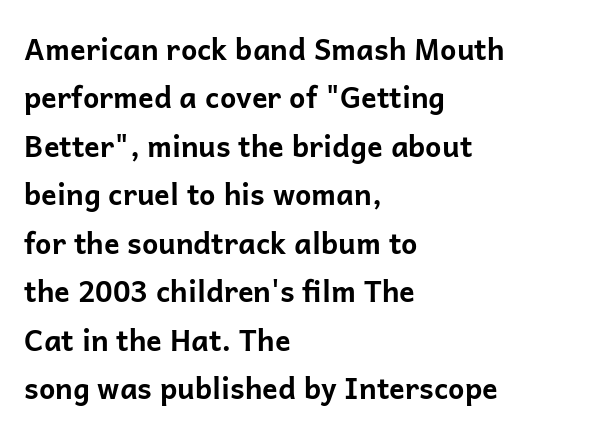
The image shows 29 px bold sans-serif type, upright; set left-aligned, normal line spacing (1.67x), normal letter spacing, not underlined; low stroke contrast and a medium x-height.
